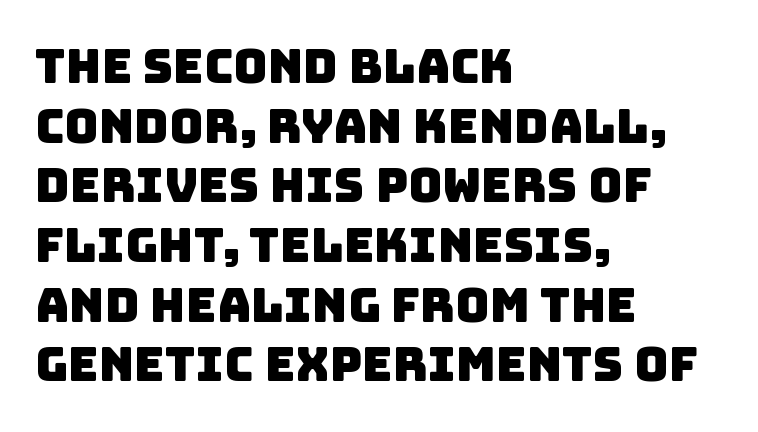
The image shows 47 px sans-serif type; set left-aligned, normal line spacing (1.27x), normal letter spacing, not underlined; low stroke contrast and a large x-height.
